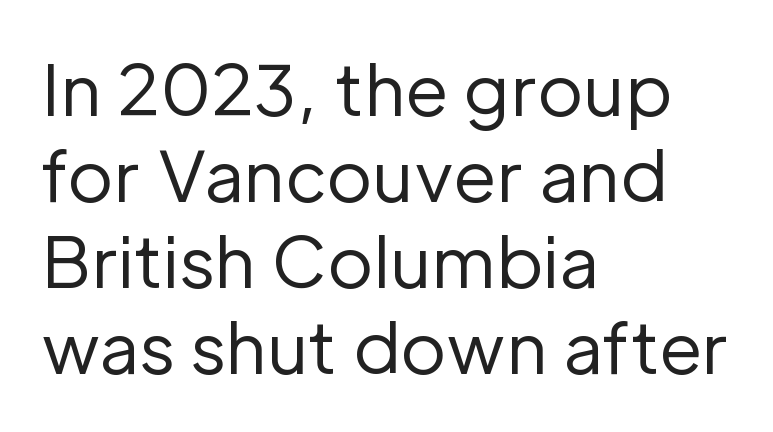
The image shows 70 px regular-weight sans-serif type, upright; set left-aligned, line spacing 1.23x, normal letter spacing, not underlined; low stroke contrast and a medium x-height.
